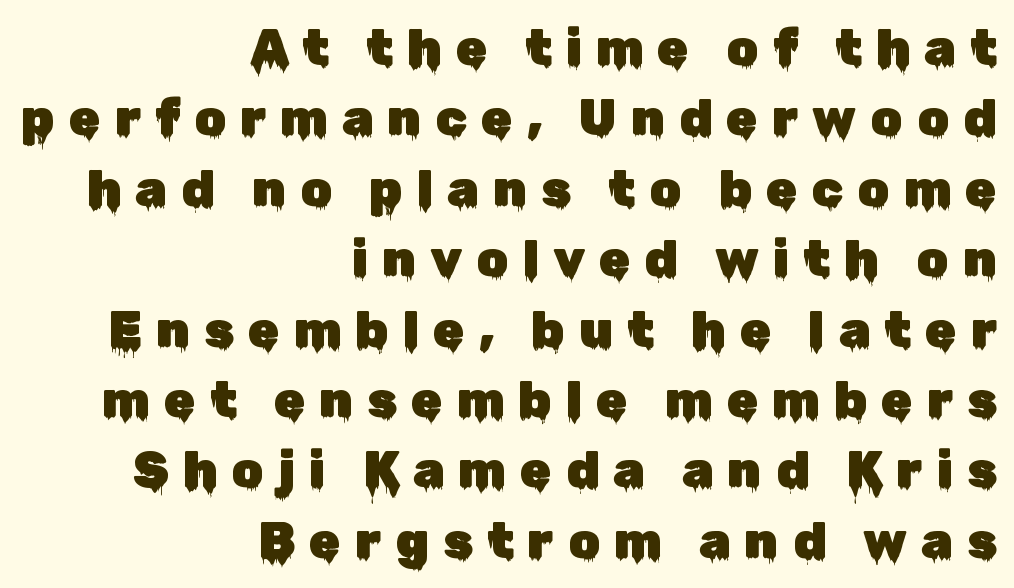
The image shows 51 px sans-serif type, upright; set right-aligned, normal line spacing (1.38x), unusually wide letter spacing (+0.27 em), not underlined; low stroke contrast and a medium x-height.
